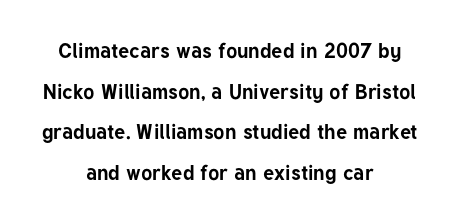
The line texture is even and compact thanks to regular tracking. The letters stand upright; this is a roman face. Loosely led — the rows are spread out. Pretty heavy lettering here — definitely bold. The space beneath each line is pristine and unruled.
